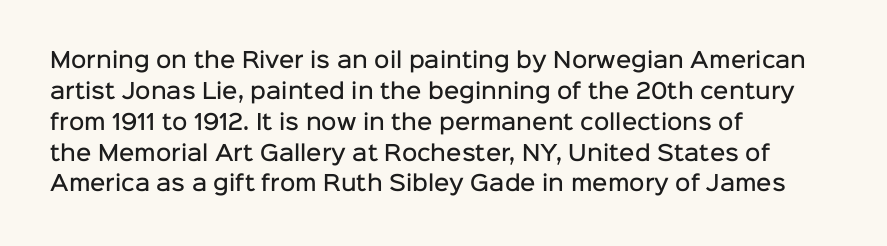
Q: Is the text bold? A: Semi-bold.
Q: Is the text italic (slanted)? A: No, it is upright.
Q: Is the text underlined? A: No.
Q: How is the paragraph aligned? A: Left-aligned.
Q: Is the spacing between letters normal or unusually wide? A: Normal.
Q: Is the spacing between lines tight, normal or loose? A: Normal.
